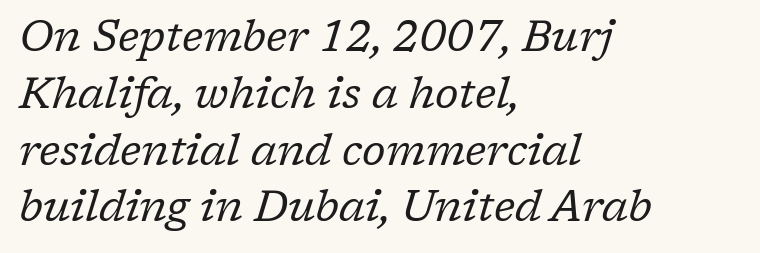
The image shows 43 px regular-weight serif type, italic (leaning right); set left-aligned, normal line spacing (1.32x), normal letter spacing, not underlined; low stroke contrast and a medium x-height.
